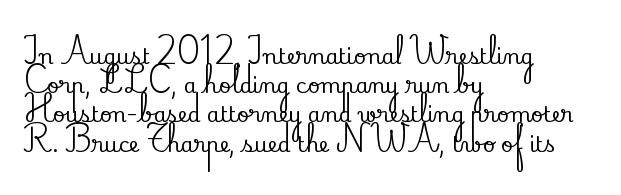
Q: Is the text italic (slanted)? A: No, it is upright.
Q: Is the text underlined? A: No.
Q: How is the paragraph aligned? A: Left-aligned.
Q: Is the spacing between letters normal or unusually wide? A: Normal.
Q: Is the spacing between lines tight, normal or loose? A: Normal.
